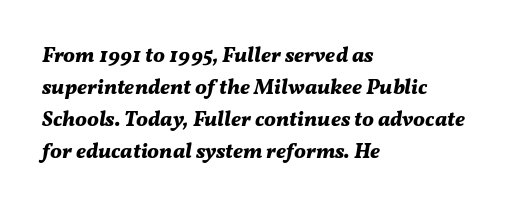
The image shows 21 px bold type, italic (leaning right); set left-aligned, normal line spacing (1.53x), normal letter spacing, not underlined.
